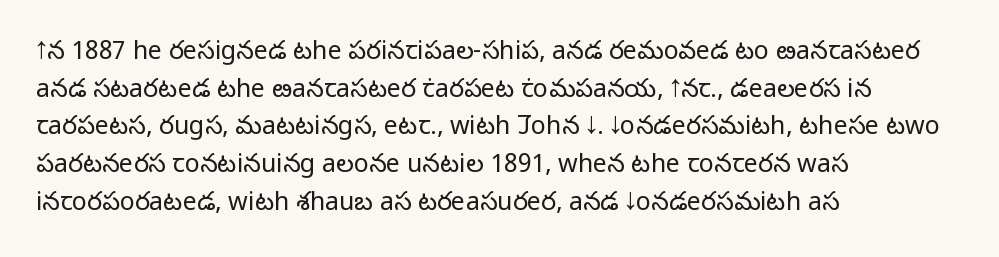
The face used here is rendered with its standard letterfit. Just letters on the line, the space beneath them empty. Caption: face not bold, strokes unweighted. Line spacing here is normal.
